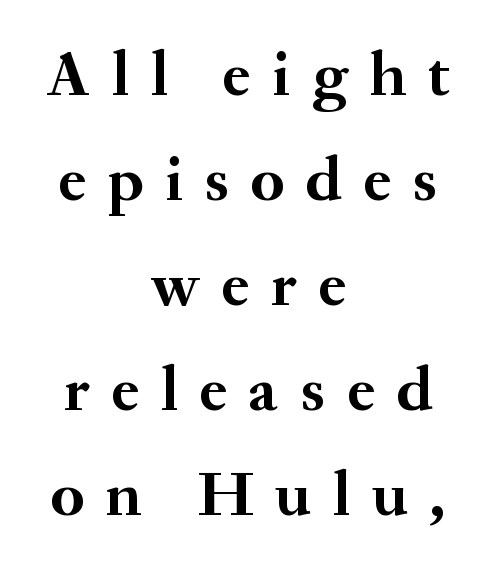
Q: Is the text bold? A: Yes.
Q: Is the text italic (slanted)? A: No, it is upright.
Q: Is the typeface a serif or a sans-serif typeface? A: Serif.
Q: Is the text underlined? A: No.
Q: How is the paragraph aligned? A: Centered.
Q: Is the spacing between letters normal or unusually wide? A: Unusually wide.
Q: Is the spacing between lines tight, normal or loose? A: Normal.
Q: Width (condensed, normal, or wide)? A: Normal.
Q: Stroke contrast? A: Medium.
Q: x-height? A: Small.
Q: Monospaced? A: No.
